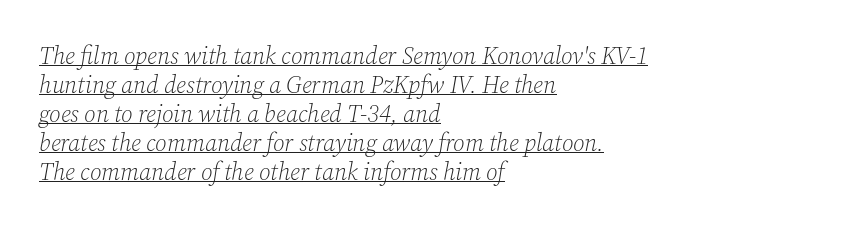
{"italic": "yes", "lean": "right", "slant_degrees": 12, "bold": "no", "underline": "yes", "align": "left", "line_spacing_ratio": 1.21, "letter_spacing": "normal", "letter_spacing_em": 0.0, "glyph_px": 24}
